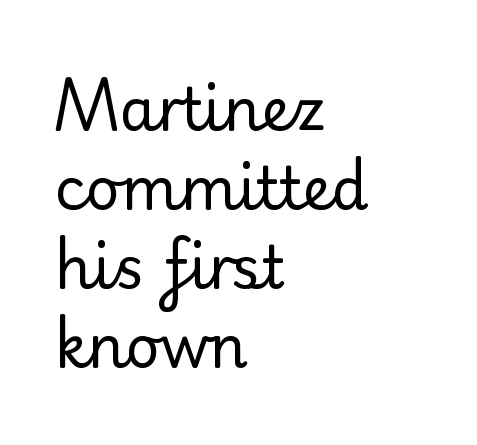
{"serif": "no", "italic": "no", "bold": "no", "weight": "regular", "width": "normal", "stroke_contrast": "low", "x_height": "small", "monospaced": "no", "underline": "no", "align": "left", "line_spacing": "normal", "line_spacing_ratio": 1.34, "letter_spacing": "normal", "letter_spacing_em": 0.0, "glyph_px": 59}
